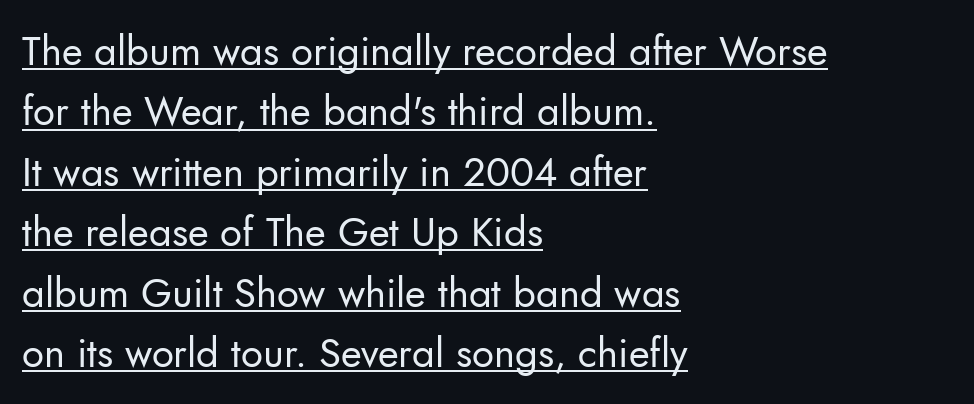
{"serif": "no", "italic": "no", "bold": "no", "weight": "regular", "width": "normal", "stroke_contrast": "low", "x_height": "small", "monospaced": "no", "underline": "yes", "align": "left", "line_spacing": "normal", "line_spacing_ratio": 1.51, "letter_spacing": "normal", "letter_spacing_em": 0.0, "glyph_px": 40}
